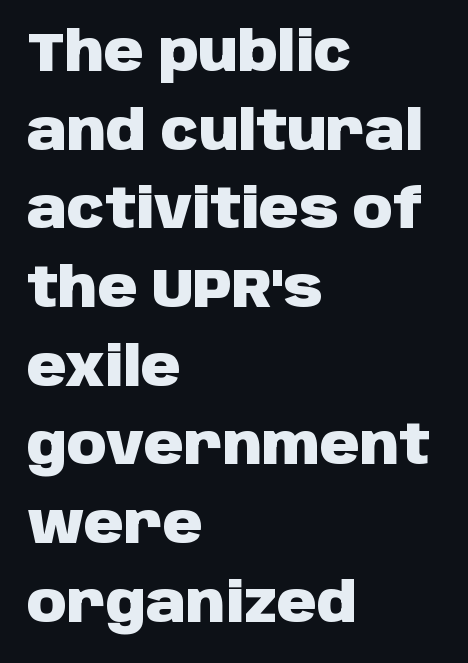
Q: Is the text bold? A: Yes.
Q: Is the text italic (slanted)? A: No, it is upright.
Q: Is the typeface a serif or a sans-serif typeface? A: Sans-serif.
Q: Is the text underlined? A: No.
Q: How is the paragraph aligned? A: Left-aligned.
Q: Is the spacing between letters normal or unusually wide? A: Normal.
Q: Is the spacing between lines tight, normal or loose? A: Normal.
Q: Width (condensed, normal, or wide)? A: Normal.
Q: Stroke contrast? A: Low.
Q: x-height? A: Large.
Q: Monospaced? A: No.
